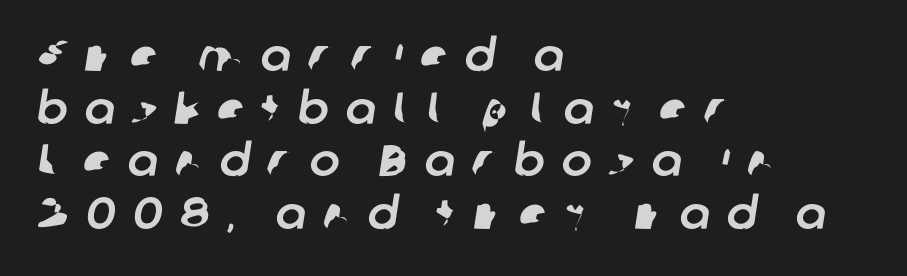
The image shows 45 px sans-serif type; set left-aligned, line spacing 1.17x, unusually wide letter spacing (+0.38 em), not underlined; low stroke contrast and a medium x-height.
